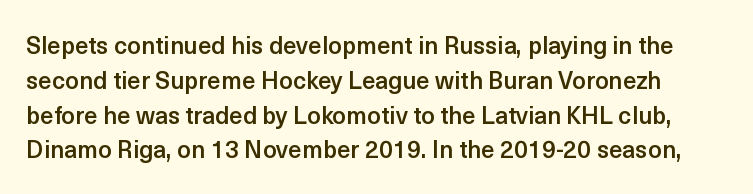
Moderately thickened strokes mark this as semibold type. Posture: straight, roman, zero tilt. Notice how descenders clear the ascenders below comfortably — that's standard leading. The horizontal fit of the characters is conventional and even. Clear beneath every line of the passage.
